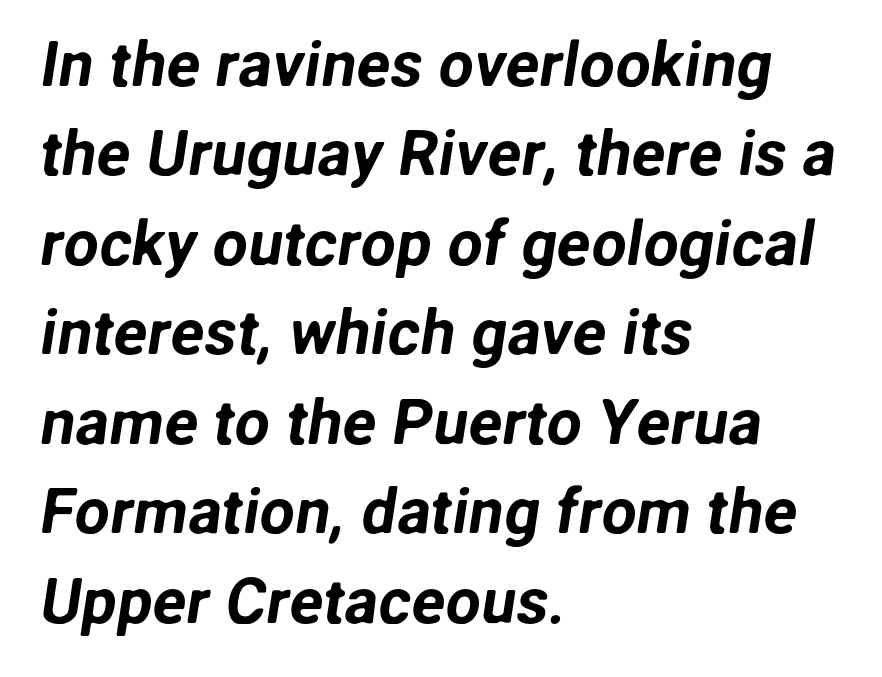
Q: Is the typeface a serif or a sans-serif typeface? A: Sans-serif.
Q: Is the text underlined? A: No.
Q: How is the paragraph aligned? A: Left-aligned.
Q: Is the spacing between letters normal or unusually wide? A: Normal.
Q: Is the spacing between lines tight, normal or loose? A: Normal.
Q: Width (condensed, normal, or wide)? A: Normal.
Q: Stroke contrast? A: Low.
Q: x-height? A: Medium.
Q: Monospaced? A: No.
